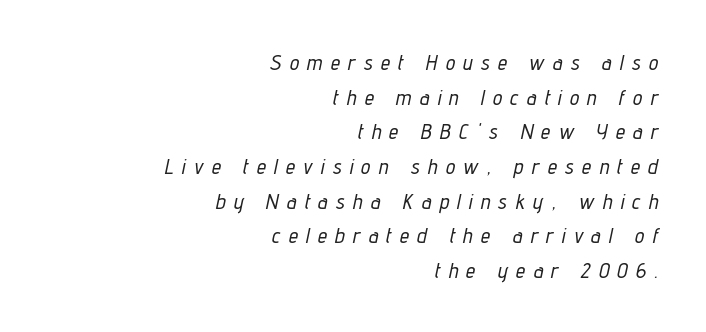
Q: Is the text italic (slanted)? A: Yes, it leans right by about 12 degrees.
Q: Is the text underlined? A: No.
Q: How is the paragraph aligned? A: Right-aligned.
Q: Is the spacing between letters normal or unusually wide? A: Unusually wide.
Q: Is the spacing between lines tight, normal or loose? A: Normal.
